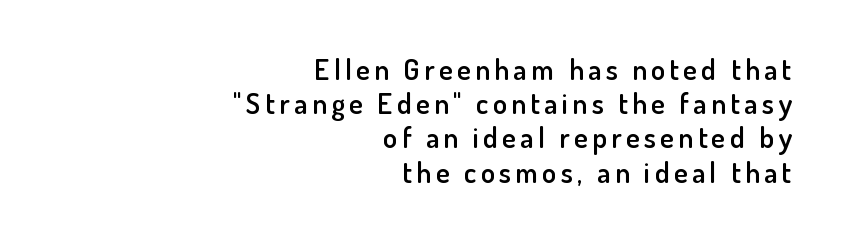
{"serif": "no", "italic": "no", "bold": "semi", "weight": "semibold", "width": "normal", "stroke_contrast": "low", "x_height": "small", "monospaced": "no", "underline": "no", "align": "right", "line_spacing_ratio": 1.18, "glyph_px": 29}
